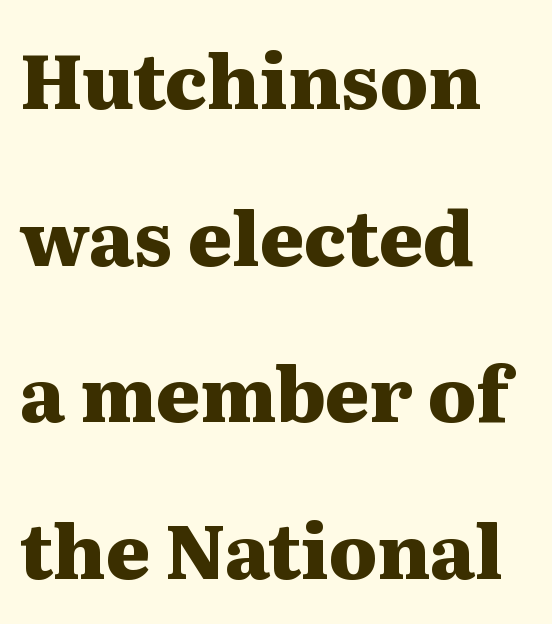
Is the letter spacing exaggerated? No — it looks like the ordinary default. Descenders are the only things crossing below the line. Note the varied advance widths — an 'i' is clearly narrower than an 'm'. The rag falls on the right side of this text block. Serifs: yes, visible at the terminals of the letterforms.
